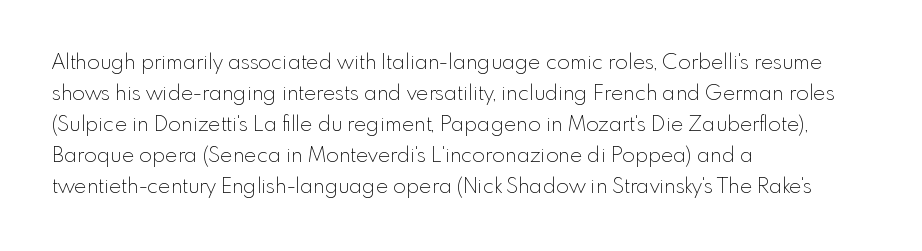
The image shows 21 px text type, upright; set left-aligned, normal line spacing (1.48x), normal letter spacing, not underlined.
